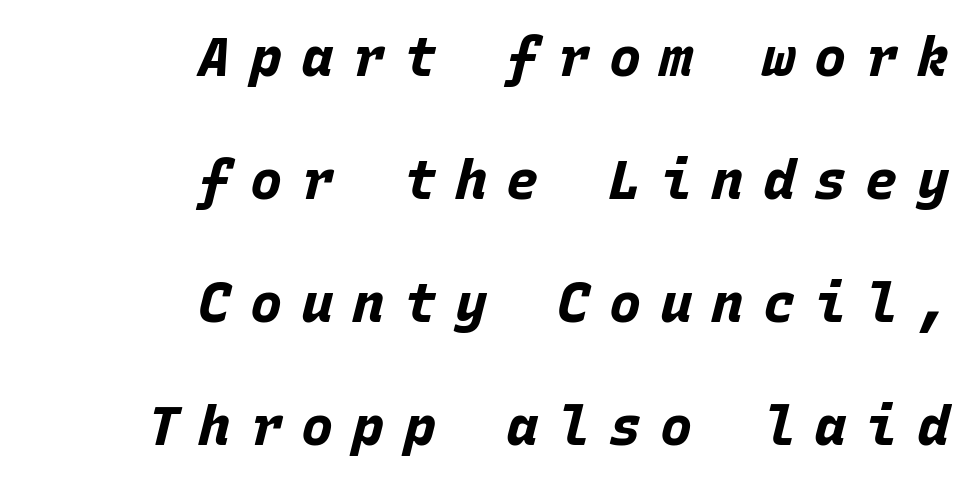
Q: Is the text bold? A: Yes.
Q: Is the text italic (slanted)? A: Yes, it leans right by about 15 degrees.
Q: Is the text underlined? A: No.
Q: How is the paragraph aligned? A: Right-aligned.
Q: Is the spacing between letters normal or unusually wide? A: Unusually wide.
Q: Is the spacing between lines tight, normal or loose? A: Loose.
Q: Width (condensed, normal, or wide)? A: Normal.
Q: Stroke contrast? A: Low.
Q: x-height? A: Large.
Q: Monospaced? A: Yes.
